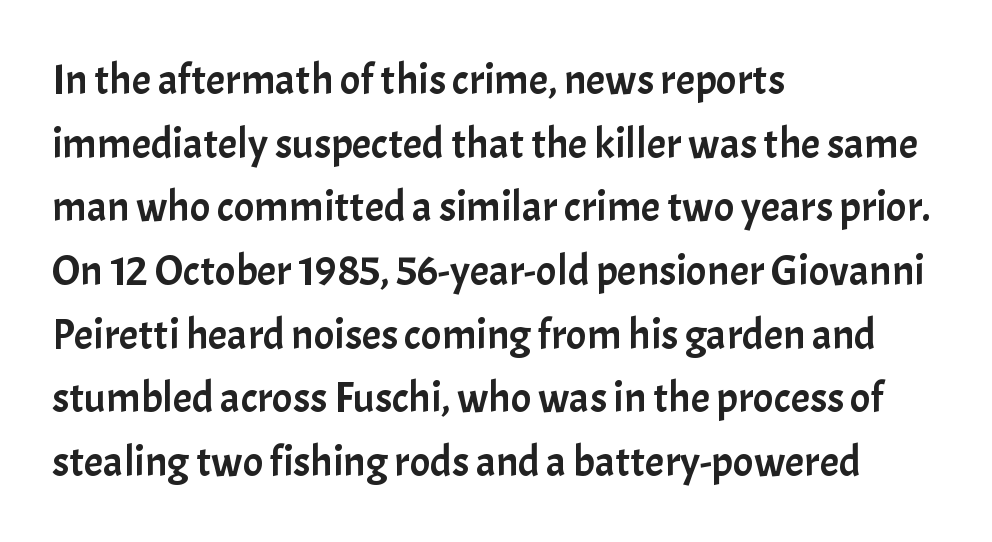
The image shows 43 px sans-serif type, upright; set left-aligned, normal line spacing (1.48x), normal letter spacing, not underlined; low stroke contrast and a medium x-height.
